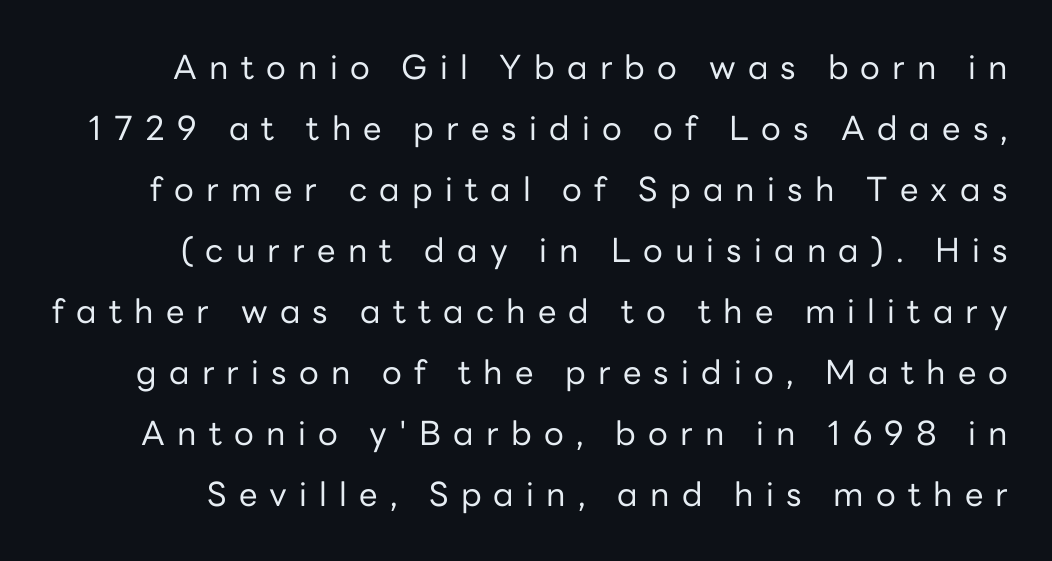
{"serif": "no", "italic": "no", "bold": "no", "weight": "regular", "width": "normal", "stroke_contrast": "low", "x_height": "medium", "monospaced": "no", "underline": "no", "line_spacing_ratio": 1.85, "letter_spacing": "wide", "letter_spacing_em": 0.37, "glyph_px": 33}
